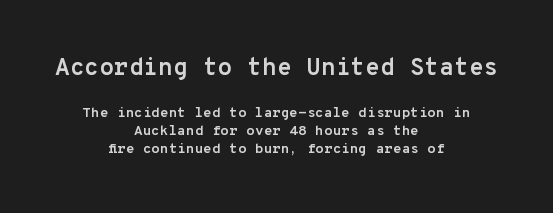
The space between consecutive lines is moderate. No word sits above an underline. The rag falls on both sides of this text block equally. If you squint, the top block still reads clearly — it's the larger of the two. The strokes are fattened all the way to bold. The rendering keeps characters at their native spacing.
